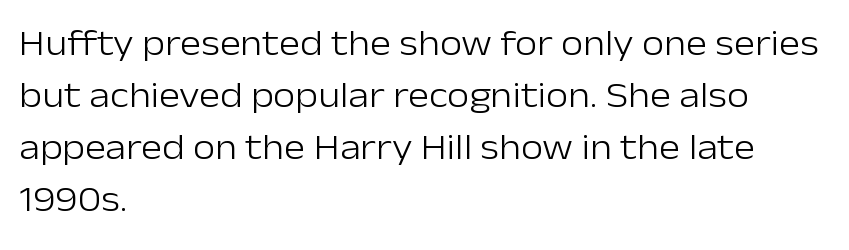
Compared with typical paragraphs, the rows here are spaced about the same. Think standard paragraph weight, or any step lighter than that. The rendering keeps characters at their native spacing. The paragraph shown leans on its left margin.
